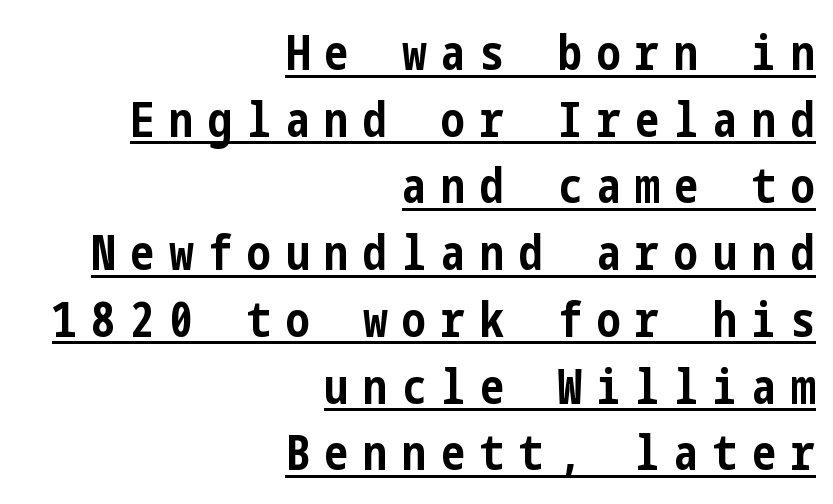
The passage shown is typeset with a sans-serif family. The typesetting leans heavy: a genuine bold. Layout note: lines flush right. Display-style spreading of the glyphs; the letterfit is very open.
